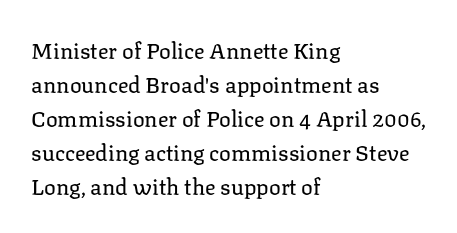
Q: Is the text bold? A: No.
Q: Is the text italic (slanted)? A: No, it is upright.
Q: Is the text underlined? A: No.
Q: How is the paragraph aligned? A: Left-aligned.
Q: Is the spacing between letters normal or unusually wide? A: Normal.
Q: Is the spacing between lines tight, normal or loose? A: Normal.
